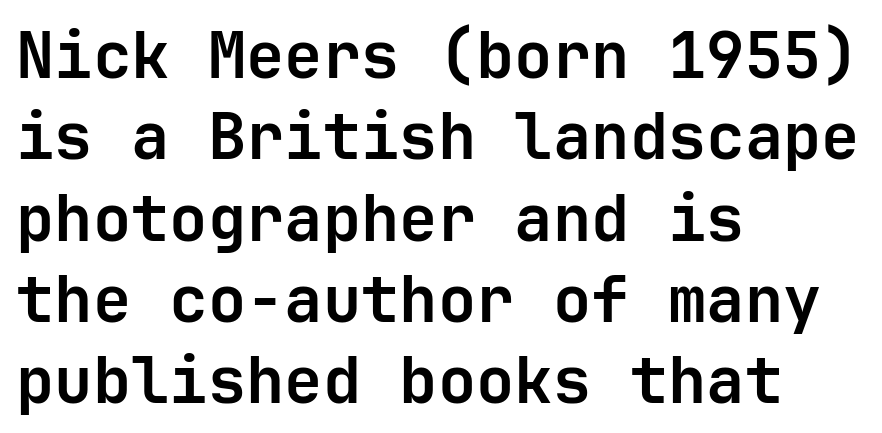
Q: Is the text bold? A: Yes.
Q: Is the text italic (slanted)? A: No, it is upright.
Q: Is the typeface a serif or a sans-serif typeface? A: Sans-serif.
Q: Is the text underlined? A: No.
Q: How is the paragraph aligned? A: Left-aligned.
Q: Is the spacing between letters normal or unusually wide? A: Normal.
Q: Is the spacing between lines tight, normal or loose? A: Normal.
Q: Width (condensed, normal, or wide)? A: Normal.
Q: Stroke contrast? A: Low.
Q: x-height? A: Medium.
